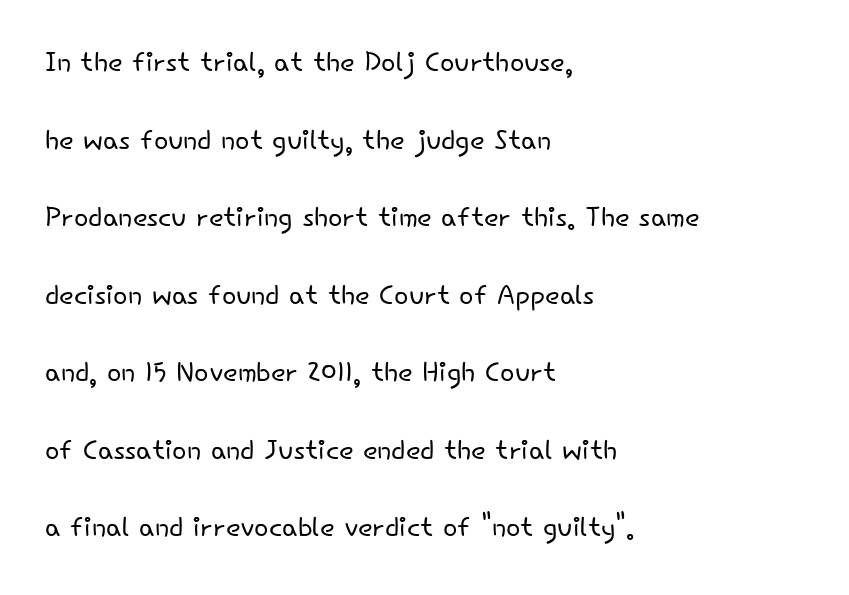
The image shows 38 px light sans-serif type, upright; set left-aligned, loose line spacing (2.04x), normal letter spacing, not underlined; low stroke contrast and a small x-height.
